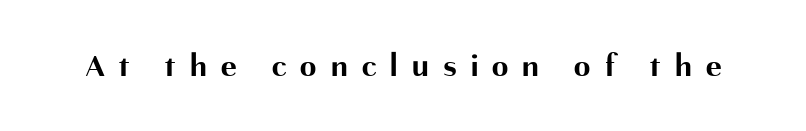
Q: Is the text bold? A: Yes.
Q: Is the text italic (slanted)? A: No, it is upright.
Q: Is the typeface a serif or a sans-serif typeface? A: Sans-serif.
Q: Is the text underlined? A: No.
Q: Is the spacing between letters normal or unusually wide? A: Unusually wide.
Q: Width (condensed, normal, or wide)? A: Normal.
Q: Stroke contrast? A: Medium.
Q: x-height? A: Medium.
Q: Monospaced? A: No.
